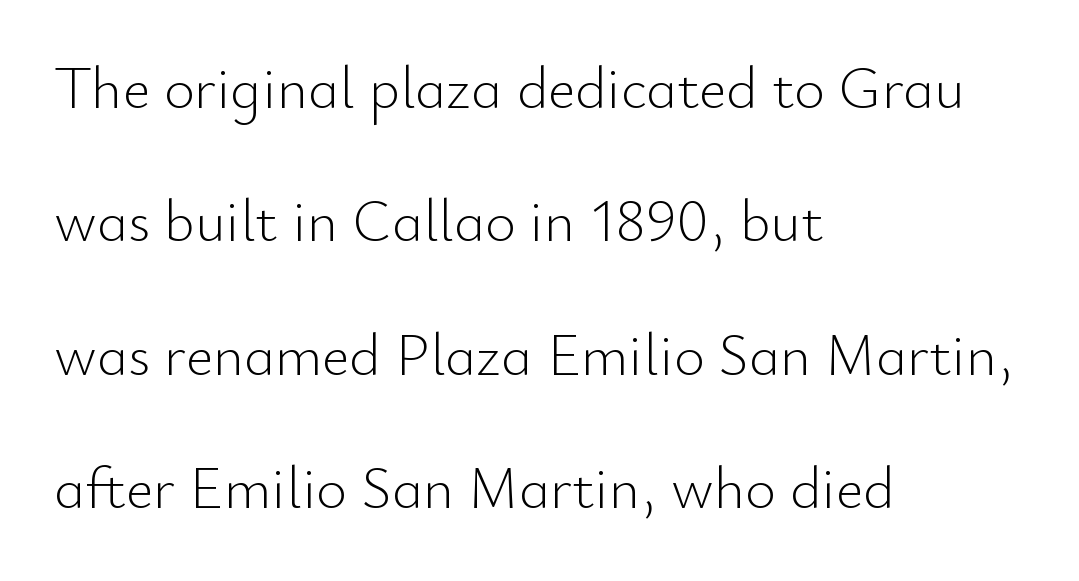
Q: Is the text bold? A: No.
Q: Is the text italic (slanted)? A: No, it is upright.
Q: Is the typeface a serif or a sans-serif typeface? A: Sans-serif.
Q: Is the text underlined? A: No.
Q: How is the paragraph aligned? A: Left-aligned.
Q: Is the spacing between letters normal or unusually wide? A: Normal.
Q: Is the spacing between lines tight, normal or loose? A: Loose.
Q: Width (condensed, normal, or wide)? A: Normal.
Q: Stroke contrast? A: Low.
Q: x-height? A: Small.
Q: Monospaced? A: No.
